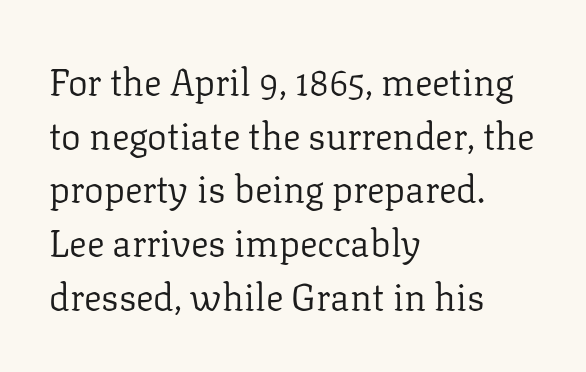
{"serif": "yes", "italic": "no", "bold": "no", "weight": "regular", "width": "normal", "stroke_contrast": "low", "x_height": "medium", "monospaced": "no", "underline": "no", "align": "left", "line_spacing": "normal", "line_spacing_ratio": 1.45, "letter_spacing": "normal", "letter_spacing_em": 0.0, "glyph_px": 37}
